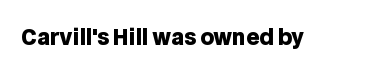
The image shows 21 px bold type, upright; set normal letter spacing, not underlined.
